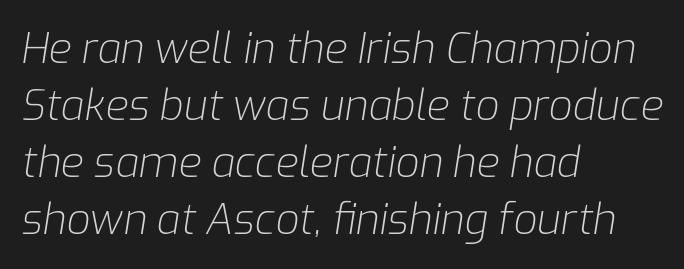
{"italic": "yes", "lean": "right", "slant_degrees": 9, "bold": "no", "weight": "light", "width": "normal", "stroke_contrast": "low", "x_height": "medium", "monospaced": "no", "underline": "no", "align": "left", "line_spacing": "normal", "line_spacing_ratio": 1.36, "letter_spacing": "normal", "letter_spacing_em": 0.0, "glyph_px": 42}
